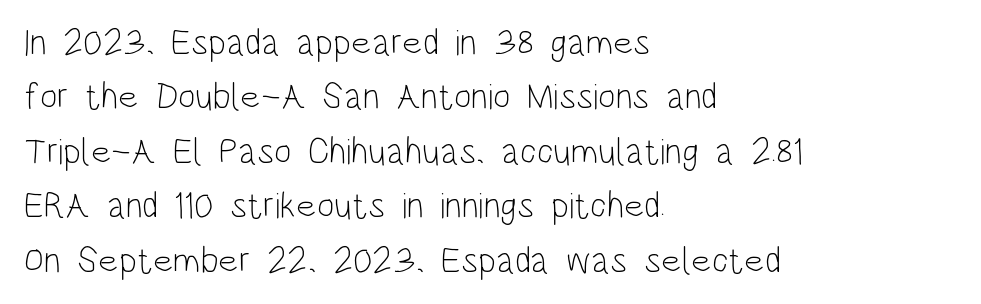
Q: Is the text bold? A: No.
Q: Is the text italic (slanted)? A: No, it is upright.
Q: Is the typeface a serif or a sans-serif typeface? A: Sans-serif.
Q: Is the text underlined? A: No.
Q: How is the paragraph aligned? A: Left-aligned.
Q: Is the spacing between letters normal or unusually wide? A: Normal.
Q: Is the spacing between lines tight, normal or loose? A: Normal.
Q: Width (condensed, normal, or wide)? A: Condensed.
Q: Stroke contrast? A: Low.
Q: x-height? A: Large.
Q: Monospaced? A: No.
